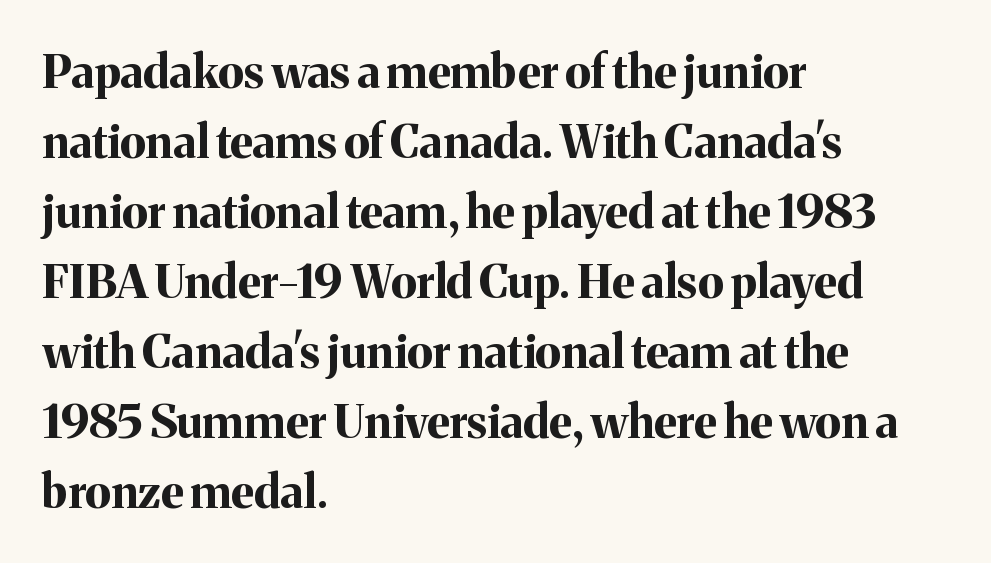
{"serif": "yes", "italic": "no", "bold": "yes", "weight": "bold", "width": "normal", "stroke_contrast": "medium", "x_height": "medium", "monospaced": "no", "underline": "no", "align": "left", "line_spacing": "normal", "line_spacing_ratio": 1.52, "letter_spacing": "normal", "letter_spacing_em": 0.0, "glyph_px": 46}
